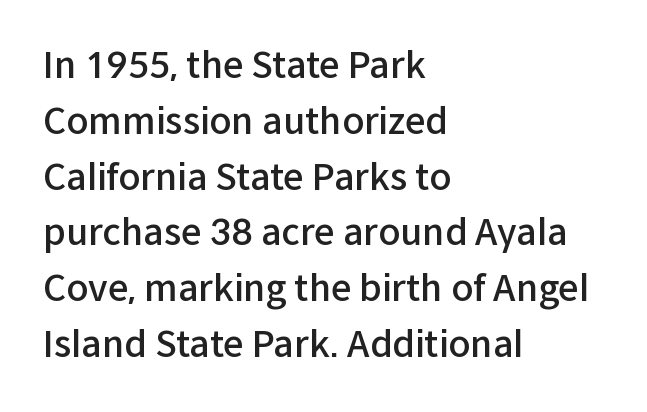
Q: Is the text bold? A: Semi-bold.
Q: Is the text italic (slanted)? A: No, it is upright.
Q: Is the typeface a serif or a sans-serif typeface? A: Sans-serif.
Q: Is the text underlined? A: No.
Q: How is the paragraph aligned? A: Left-aligned.
Q: Is the spacing between letters normal or unusually wide? A: Normal.
Q: Is the spacing between lines tight, normal or loose? A: Normal.
Q: Width (condensed, normal, or wide)? A: Normal.
Q: Stroke contrast? A: Low.
Q: x-height? A: Medium.
Q: Monospaced? A: No.
